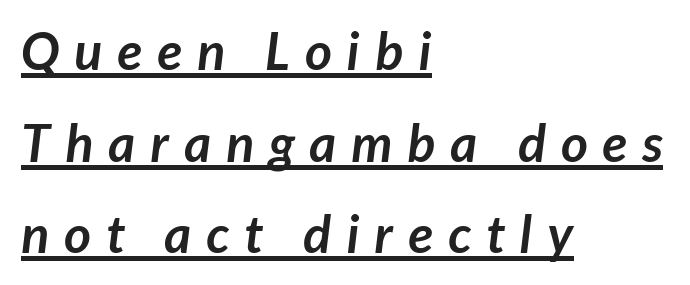
The image shows 52 px semibold sans-serif type; set left-aligned, line spacing 1.76x, unusually wide letter spacing (+0.29 em), underlined; low stroke contrast and a medium x-height.
